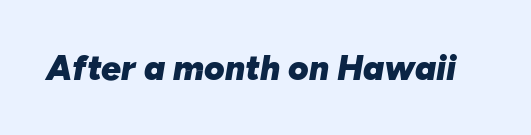
The image shows 35 px heavy type, italic (leaning right); set normal letter spacing, not underlined; low stroke contrast and a medium x-height.
